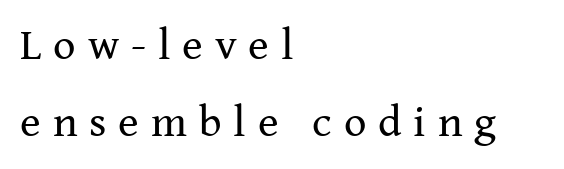
The image shows 44 px regular-weight serif type, upright; set left-aligned, line spacing 1.75x, unusually wide letter spacing (+0.27 em), not underlined; medium stroke contrast and a medium x-height.
